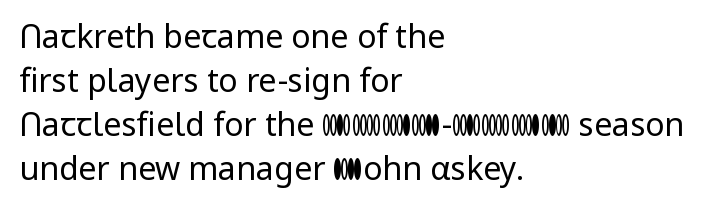
The image shows 32 px regular-weight sans-serif type, upright; set left-aligned, normal line spacing (1.38x), normal letter spacing, not underlined; low stroke contrast and a medium x-height.
